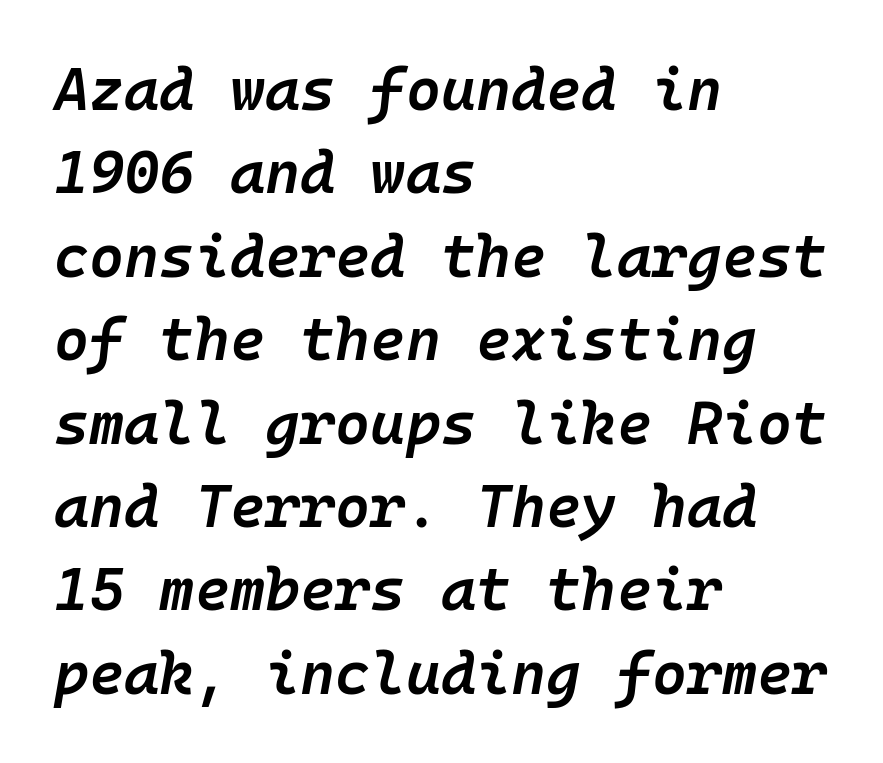
What stands out about the letter spacing? Nothing — it is the standard amount. Do the characters align in a grid? Yes, the font is monospaced. Lines of text with bare space underneath. Regarding leading, the lines here are spaced in the standard way.
